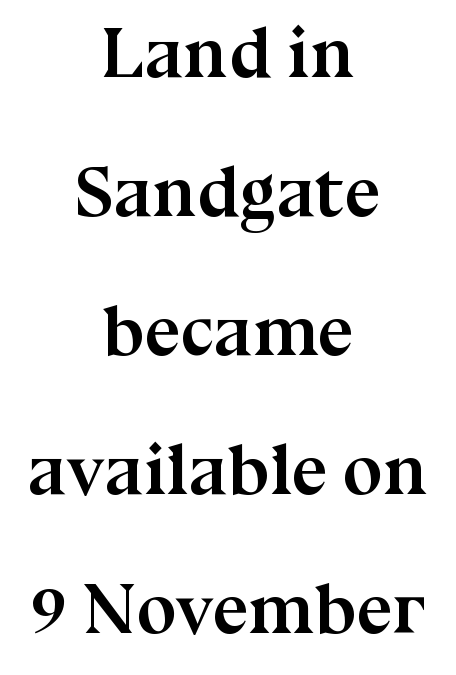
Ascenders rise straight up at ninety degrees. Yep, those are serifs on the letters. Plain, unruled lines of type. This block would shrink considerably if given ordinary leading; it's expanded now. Every letter is thick-stroked: bold, no question.
